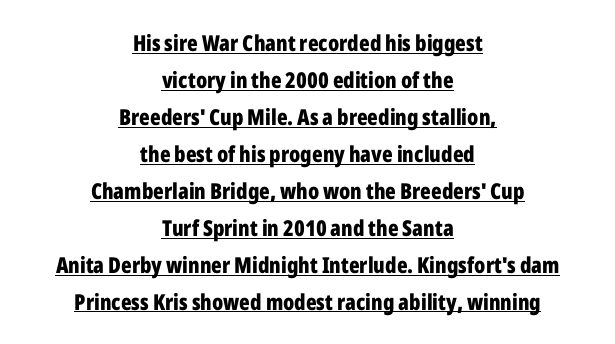
The image shows 22 px bold type, upright; set centered, normal line spacing (1.68x), normal letter spacing, underlined.
